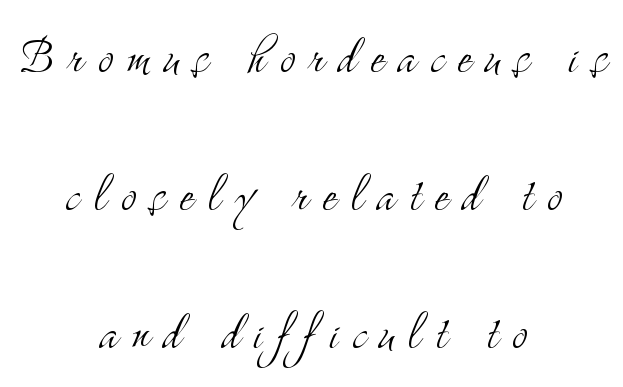
Q: Is the text bold? A: No.
Q: Is the text italic (slanted)? A: Yes.
Q: Is the typeface a serif or a sans-serif typeface? A: Serif.
Q: Is the text underlined? A: No.
Q: How is the paragraph aligned? A: Centered.
Q: Is the spacing between letters normal or unusually wide? A: Unusually wide.
Q: Is the spacing between lines tight, normal or loose? A: Loose.
Q: Width (condensed, normal, or wide)? A: Condensed.
Q: Stroke contrast? A: Medium.
Q: x-height? A: Small.
Q: Monospaced? A: No.
